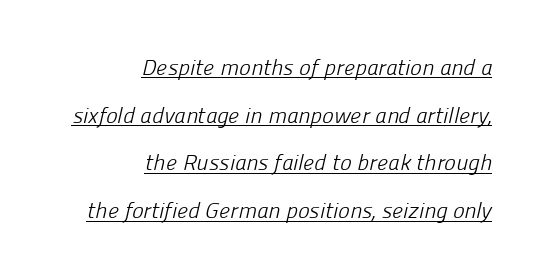
Q: Is the text bold? A: No.
Q: Is the text underlined? A: Yes.
Q: How is the paragraph aligned? A: Right-aligned.
Q: Is the spacing between letters normal or unusually wide? A: Normal.
Q: Is the spacing between lines tight, normal or loose? A: Loose.
